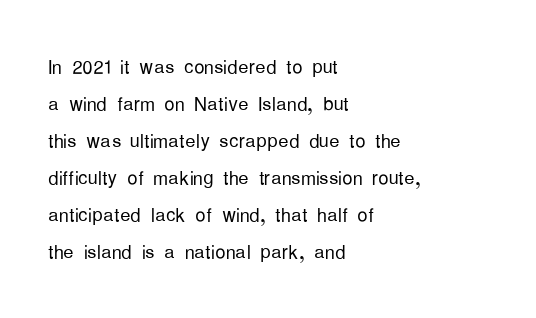
The image shows 26 px text type, upright; set left-aligned, normal line spacing (1.42x), normal letter spacing, not underlined.
